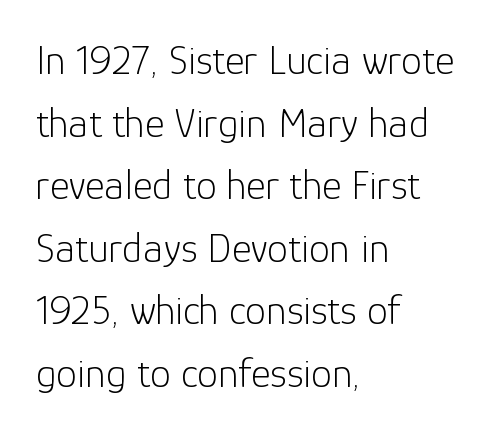
The image shows 42 px light sans-serif type, upright; set left-aligned, normal line spacing (1.49x), normal letter spacing, not underlined; low stroke contrast and a medium x-height.
